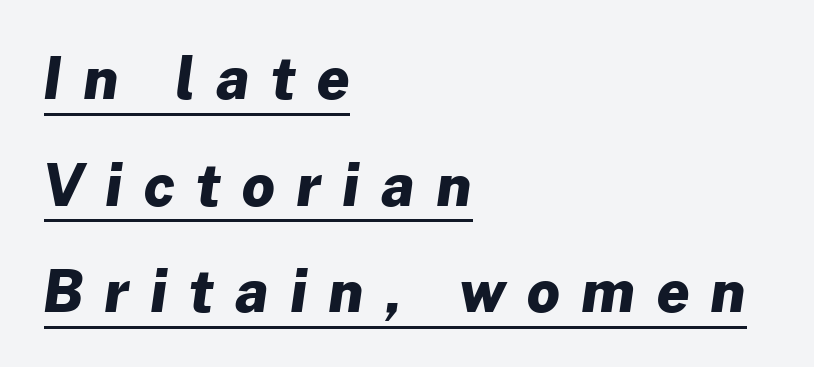
This rendering uses left alignment, leaving the right contour irregular. In terms of letterform style, serifs are entirely absent. Emphasis is given by a line drawn under the lettering. Each letter keeps its own natural width here, so spacing adapts to shape. The glyphs have the mass of a bold cut. Someone cranked the tracking dial way up on this one.
